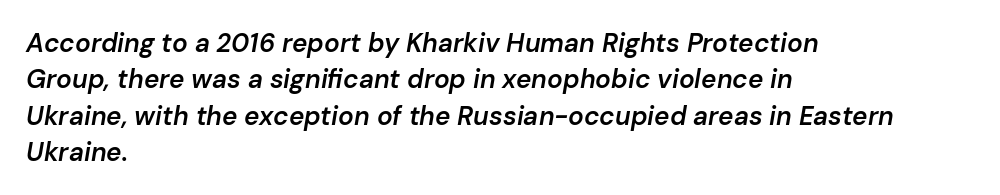
Q: Is the text bold? A: Semi-bold.
Q: Is the text italic (slanted)? A: Yes, it leans right by about 10 degrees.
Q: Is the text underlined? A: No.
Q: How is the paragraph aligned? A: Left-aligned.
Q: Is the spacing between letters normal or unusually wide? A: Normal.
Q: Is the spacing between lines tight, normal or loose? A: Normal.
